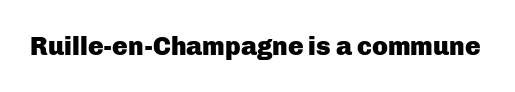
{"italic": "no", "bold": "yes", "underline": "no", "letter_spacing": "normal", "letter_spacing_em": 0.0, "glyph_px": 26}
